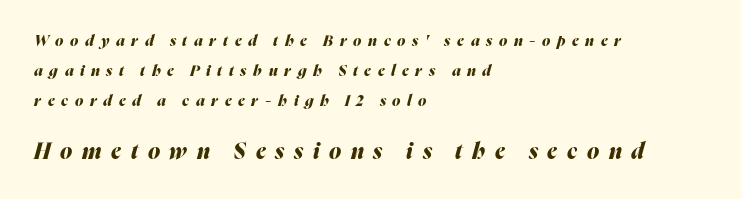
Q: Is the text bold? A: Yes.
Q: Is the text italic (slanted)? A: Yes, it leans right by about 16 degrees.
Q: Is the text underlined? A: No.
Q: How is the paragraph aligned? A: Left-aligned.
Q: Is the spacing between letters normal or unusually wide? A: Unusually wide.
Q: Is the spacing between lines tight, normal or loose? A: Loose.
Q: Which block of text is set in a larger size, the first (top) or the second (bottom)? A: The second (bottom) one.
